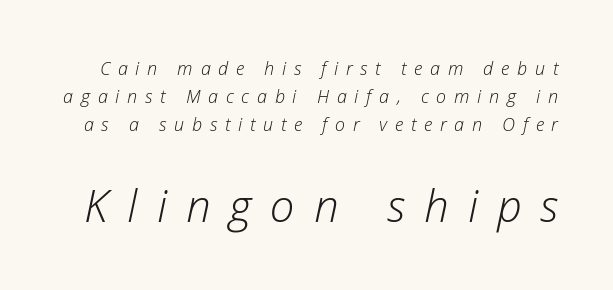
Q: Is the text bold? A: No.
Q: Is the text italic (slanted)? A: Yes, it leans right by about 12 degrees.
Q: Is the text underlined? A: No.
Q: Is the spacing between letters normal or unusually wide? A: Unusually wide.
Q: Is the spacing between lines tight, normal or loose? A: Normal.
Q: Which block of text is set in a larger size, the first (top) or the second (bottom)? A: The second (bottom) one.
Q: Width (condensed, normal, or wide)? A: Normal.
Q: Stroke contrast? A: Low.
Q: x-height? A: Medium.
Q: Monospaced? A: No.
